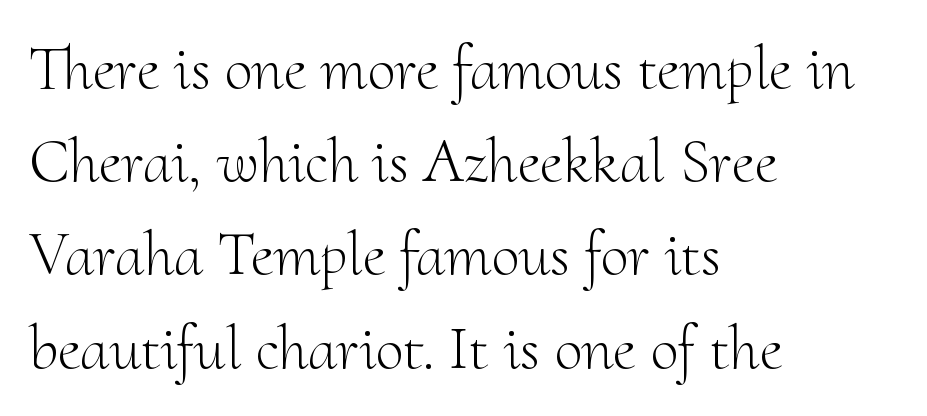
The image shows 63 px light serif type, upright; set left-aligned, normal line spacing (1.48x), normal letter spacing, not underlined; medium stroke contrast and a small x-height.
